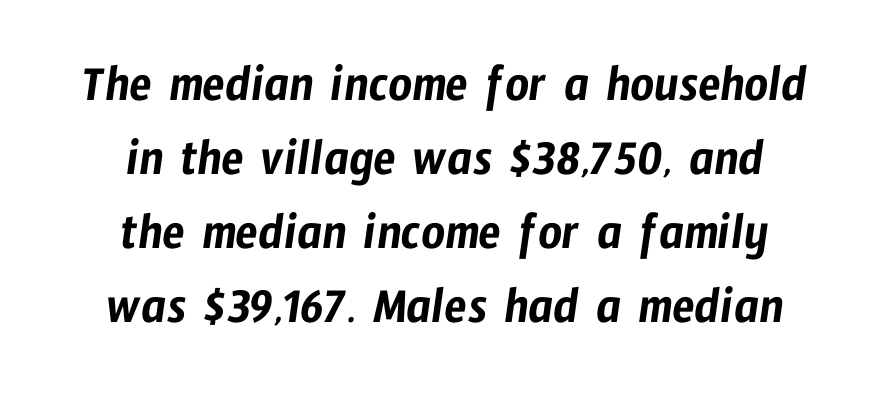
{"serif": "no", "width": "condensed", "stroke_contrast": "low", "x_height": "medium", "monospaced": "no", "underline": "no", "align": "center", "line_spacing": "normal", "line_spacing_ratio": 1.42, "letter_spacing": "normal", "letter_spacing_em": 0.0, "glyph_px": 52}
